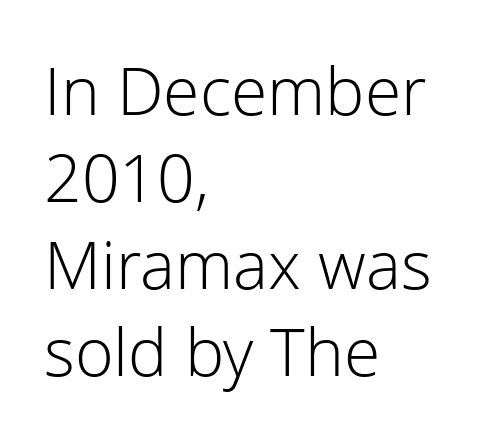
The image shows 66 px light sans-serif type, upright; set left-aligned, normal line spacing (1.32x), normal letter spacing, not underlined; low stroke contrast and a medium x-height.
